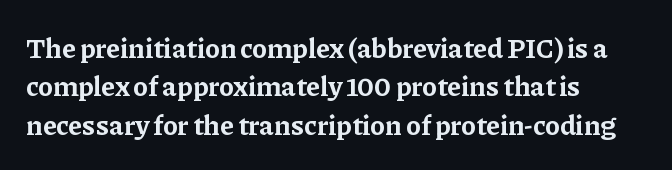
{"serif": "yes", "italic": "no", "bold": "yes", "weight": "bold", "width": "normal", "stroke_contrast": "low", "x_height": "medium", "monospaced": "no", "underline": "no", "align": "left", "line_spacing": "normal", "line_spacing_ratio": 1.37, "letter_spacing": "normal", "letter_spacing_em": 0.0, "glyph_px": 28}
